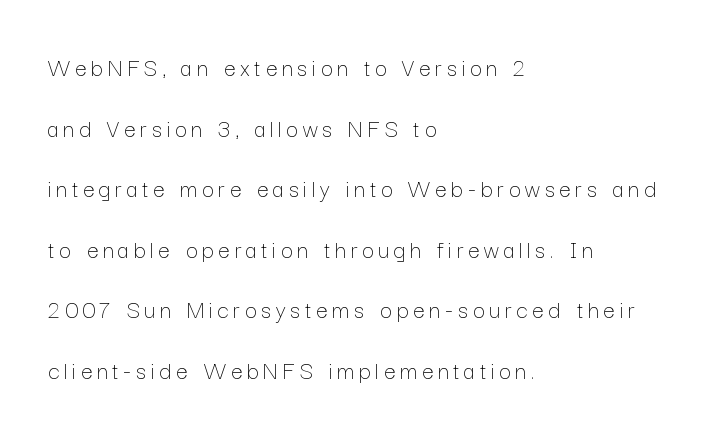
This rendering features lettering with no underline. The vertical gap from one line to the next is large. The type sits square on the baseline with zero lean. No letter is thick-stroked: the sample isn't bold. Caption: multi-line text, flush left, ragged right.
